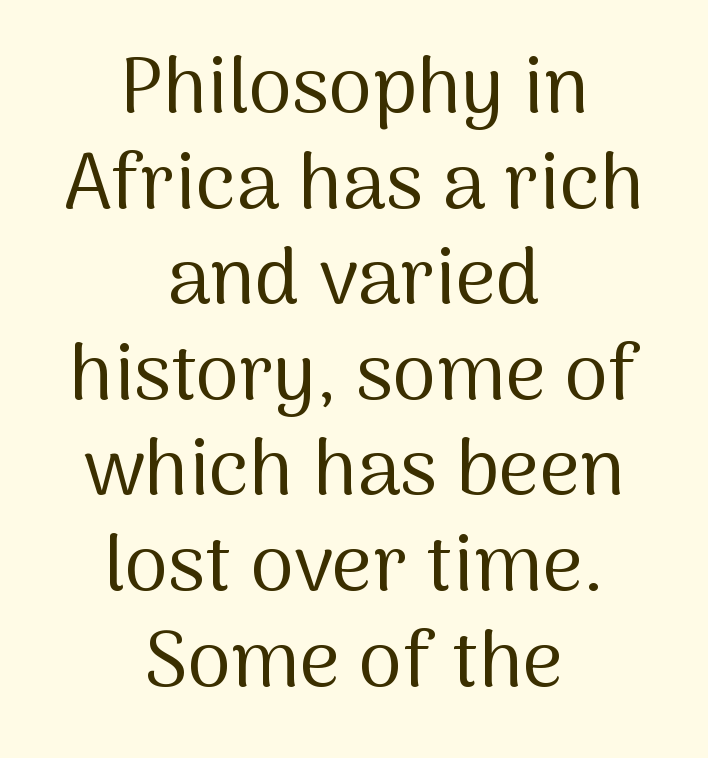
The image shows 79 px regular-weight sans-serif type, upright; set centered, line spacing 1.21x, normal letter spacing, not underlined; medium stroke contrast and a medium x-height.
